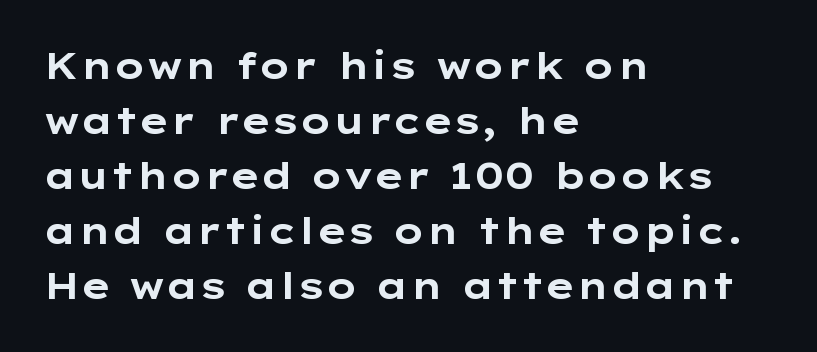
{"serif": "no", "italic": "no", "bold": "yes", "weight": "bold", "width": "wide", "stroke_contrast": "low", "x_height": "medium", "monospaced": "no", "underline": "no", "align": "left", "line_spacing": "normal", "line_spacing_ratio": 1.53, "letter_spacing": "normal", "letter_spacing_em": 0.0, "glyph_px": 36}
